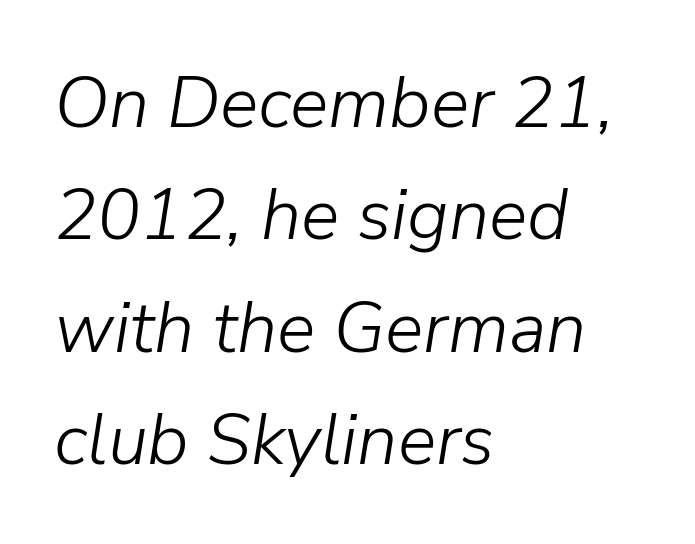
The image shows 72 px light type, italic (leaning right); set left-aligned, normal line spacing (1.56x), normal letter spacing, not underlined; low stroke contrast and a medium x-height.
